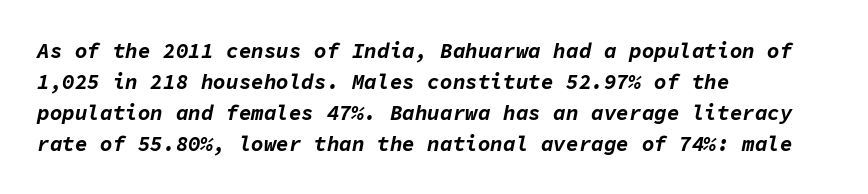
{"italic": "yes", "lean": "right", "slant_degrees": 11, "bold": "yes", "underline": "no", "align": "left", "line_spacing": "normal", "line_spacing_ratio": 1.47, "letter_spacing": "normal", "letter_spacing_em": 0.0, "glyph_px": 21}
